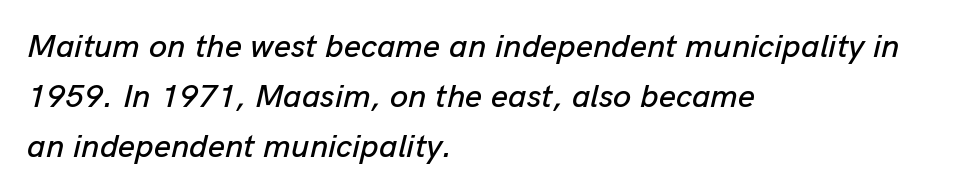
{"italic": "yes", "lean": "right", "slant_degrees": 13, "width": "normal", "stroke_contrast": "low", "x_height": "medium", "monospaced": "no", "underline": "no", "align": "left", "line_spacing": "normal", "line_spacing_ratio": 1.51, "letter_spacing": "normal", "letter_spacing_em": 0.0, "glyph_px": 33}
